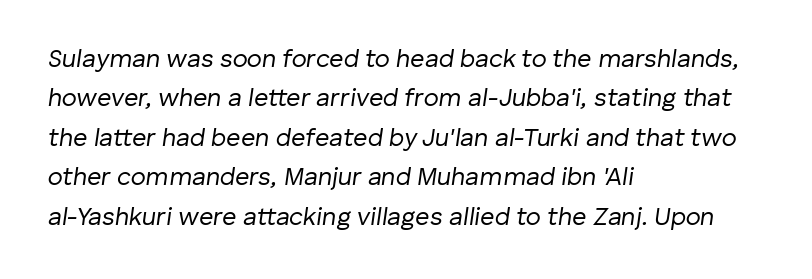
{"italic": "yes", "lean": "right", "slant_degrees": 8, "bold": "no", "underline": "no", "align": "left", "line_spacing": "normal", "line_spacing_ratio": 1.58, "letter_spacing": "normal", "letter_spacing_em": 0.0, "glyph_px": 25}
